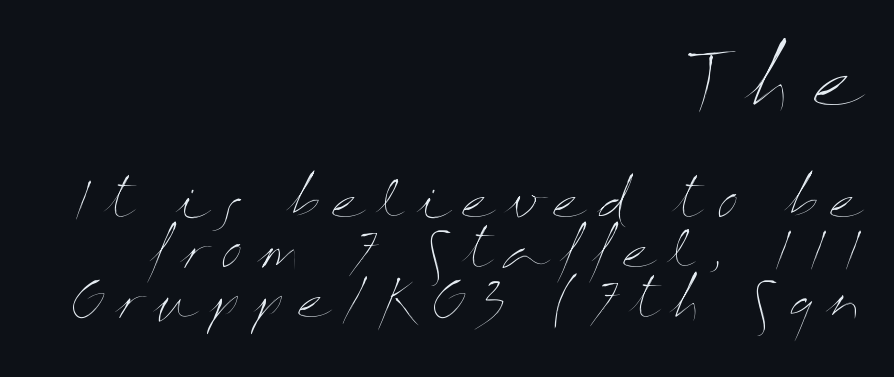
Q: Is the text bold? A: No.
Q: Is the text italic (slanted)? A: Yes.
Q: Is the text underlined? A: No.
Q: How is the paragraph aligned? A: Right-aligned.
Q: Is the spacing between letters normal or unusually wide? A: Unusually wide.
Q: Is the spacing between lines tight, normal or loose? A: Tight.
Q: Which block of text is set in a larger size, the first (top) or the second (bottom)? A: The first (top) one.
Q: Width (condensed, normal, or wide)? A: Wide.
Q: Stroke contrast? A: Medium.
Q: x-height? A: Medium.
Q: Monospaced? A: No.
